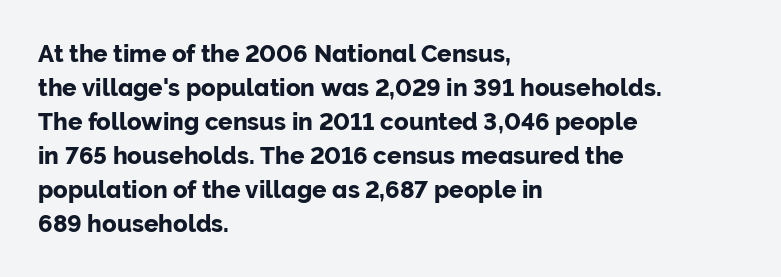
Each word holds together tightly as a unit, with standard inter-letter gaps. Horizontally, the lines are justified to the leading edge only. Check the space under the baseline: it is left empty. Leading matches the norm, producing a regular column.
